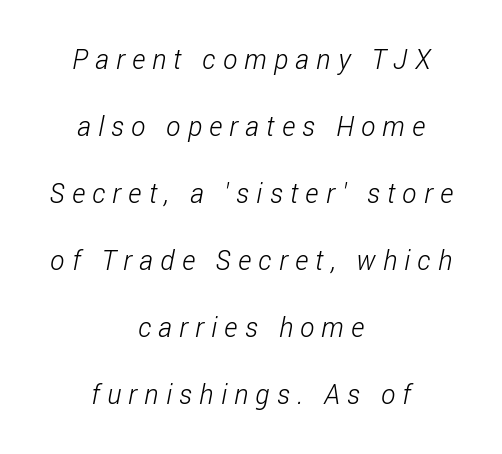
Q: Is the text bold? A: No.
Q: Is the text underlined? A: No.
Q: How is the paragraph aligned? A: Centered.
Q: Is the spacing between letters normal or unusually wide? A: Unusually wide.
Q: Is the spacing between lines tight, normal or loose? A: Loose.
